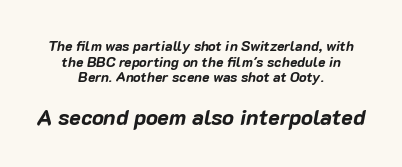
The space beneath each line is pristine and unruled. Rendered with sloped, italic letterforms. The composition opens small and finishes big. Does extra space separate the letters? No, they use regular spacing.
